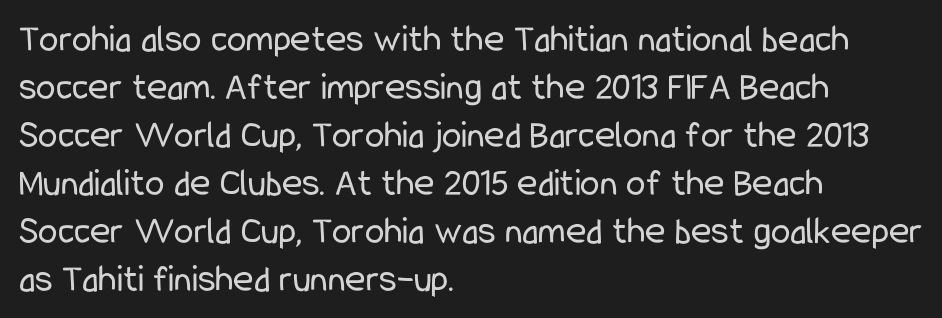
Q: Is the text bold? A: No.
Q: Is the text italic (slanted)? A: No, it is upright.
Q: Is the typeface a serif or a sans-serif typeface? A: Sans-serif.
Q: Is the text underlined? A: No.
Q: How is the paragraph aligned? A: Left-aligned.
Q: Is the spacing between letters normal or unusually wide? A: Normal.
Q: Width (condensed, normal, or wide)? A: Condensed.
Q: Stroke contrast? A: Low.
Q: x-height? A: Medium.
Q: Monospaced? A: No.
